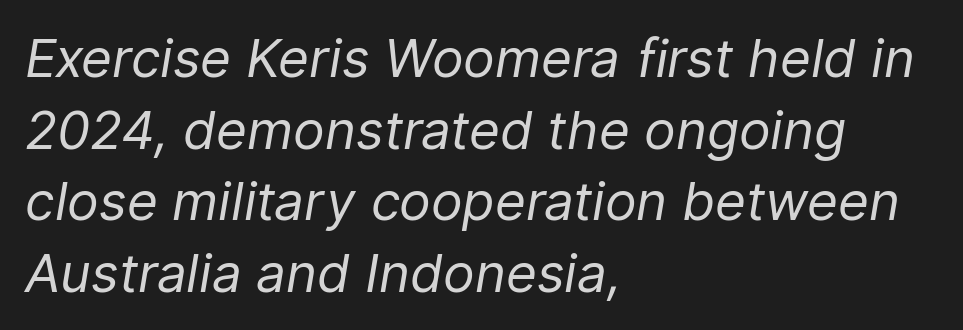
Look at the tracking — it's just the regular setting, nothing added. These lines were composed using italics. On a weight scale, this lands at 450 or below. Letters rest on an invisible, unmarked baseline. One glance says typical: line gaps are just what's usual. Reading down the block, your eye returns to a fixed left position each line.
